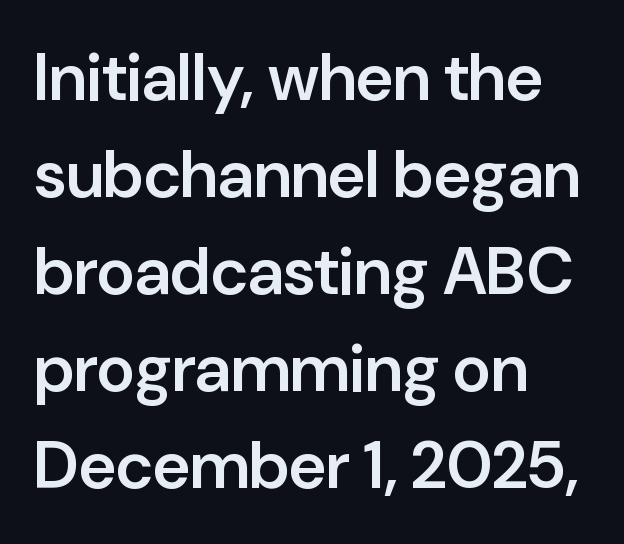
The typesetter chose a ragged-right arrangement here. The passage shown is semibold, sitting just below true bold. The type sits square on the baseline with zero lean. Do the characters align in a grid? No, the font is proportional.
